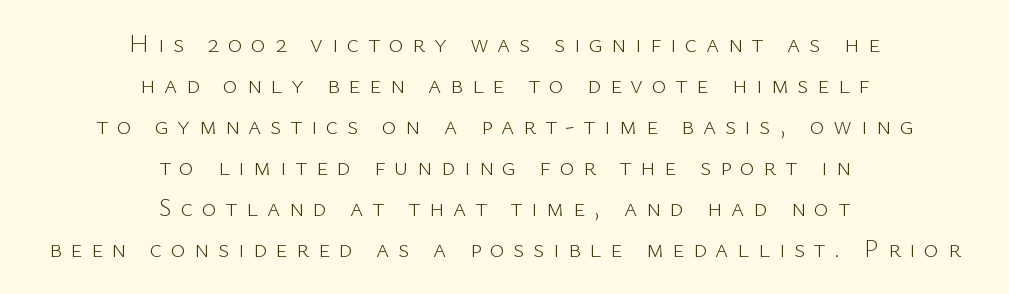
Q: Is the text bold? A: No.
Q: Is the text italic (slanted)? A: No, it is upright.
Q: Is the text underlined? A: No.
Q: How is the paragraph aligned? A: Centered.
Q: Is the spacing between letters normal or unusually wide? A: Unusually wide.
Q: Is the spacing between lines tight, normal or loose? A: Normal.
